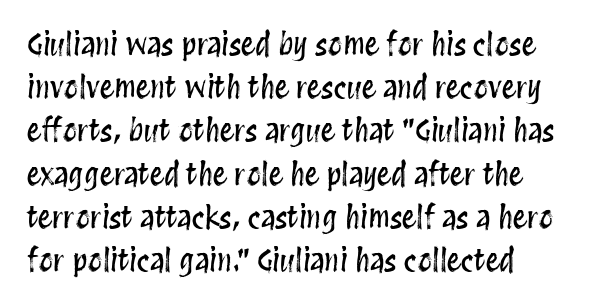
The image shows 29 px condensed type, upright; set left-aligned, normal line spacing (1.49x), normal letter spacing, not underlined; medium stroke contrast and a large x-height.
